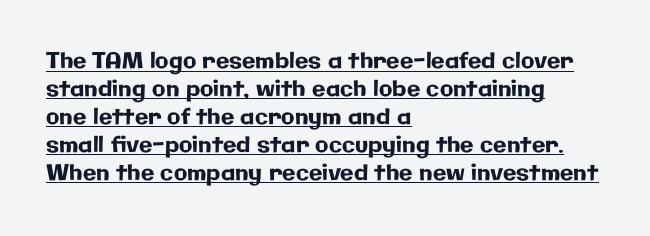
The image shows 22 px text type, upright; set left-aligned, normal line spacing (1.27x), normal letter spacing, underlined.
